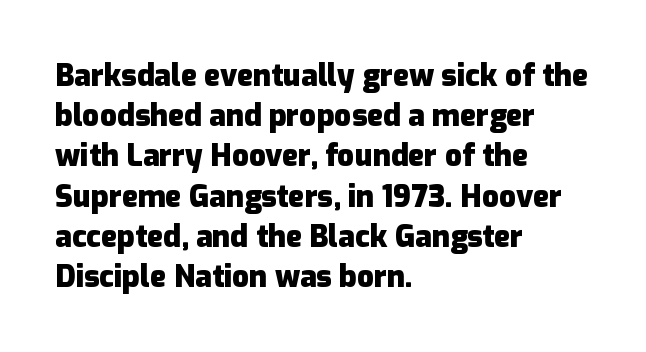
The typography opts for an upright posture over an oblique one. Its strokes are broad and dark, the hallmark of bold type. The typesetter chose a ragged-right arrangement here. Check where the strokes stop: nothing finishes them off — pure sans. This block has exactly the height ordinary leading produces.
